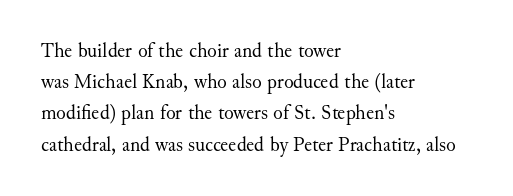
{"italic": "no", "bold": "no", "underline": "no", "align": "left", "line_spacing": "normal", "line_spacing_ratio": 1.56, "letter_spacing": "normal", "letter_spacing_em": 0.0, "glyph_px": 20}
